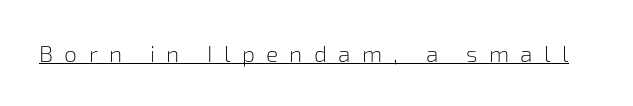
{"italic": "no", "bold": "no", "underline": "yes", "letter_spacing": "wide", "letter_spacing_em": 0.49, "glyph_px": 23}
